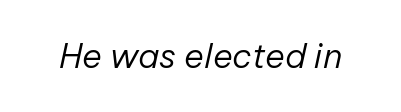
The image shows 34 px regular-weight type, italic (leaning right); set normal letter spacing, not underlined; low stroke contrast and a medium x-height.
